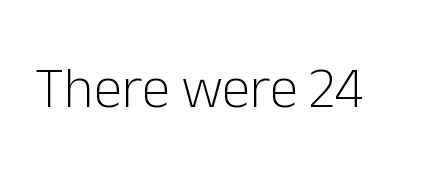
Q: Is the text bold? A: No.
Q: Is the text italic (slanted)? A: No, it is upright.
Q: Is the typeface a serif or a sans-serif typeface? A: Sans-serif.
Q: Is the text underlined? A: No.
Q: Is the spacing between letters normal or unusually wide? A: Normal.
Q: Width (condensed, normal, or wide)? A: Normal.
Q: Stroke contrast? A: Low.
Q: x-height? A: Medium.
Q: Monospaced? A: No.
